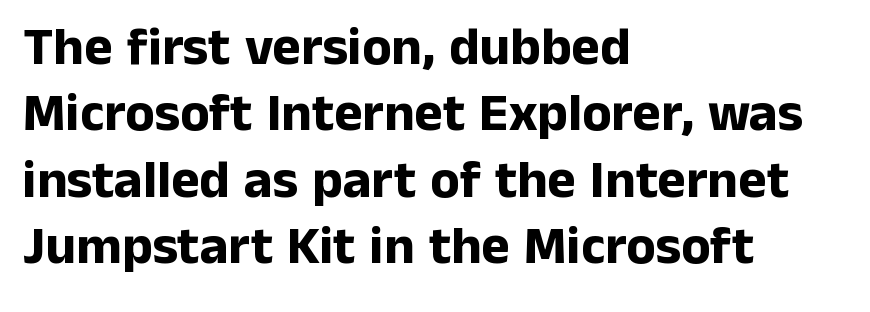
{"serif": "no", "italic": "no", "bold": "yes", "weight": "bold", "width": "normal", "stroke_contrast": "low", "x_height": "medium", "monospaced": "no", "underline": "no", "align": "left", "line_spacing_ratio": 1.23, "letter_spacing": "normal", "letter_spacing_em": 0.0, "glyph_px": 54}
